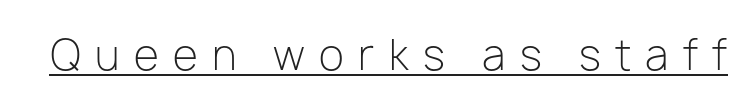
{"serif": "no", "italic": "no", "bold": "no", "weight": "light", "width": "normal", "stroke_contrast": "low", "x_height": "medium", "monospaced": "no", "underline": "yes", "letter_spacing": "wide", "letter_spacing_em": 0.35, "glyph_px": 41}
